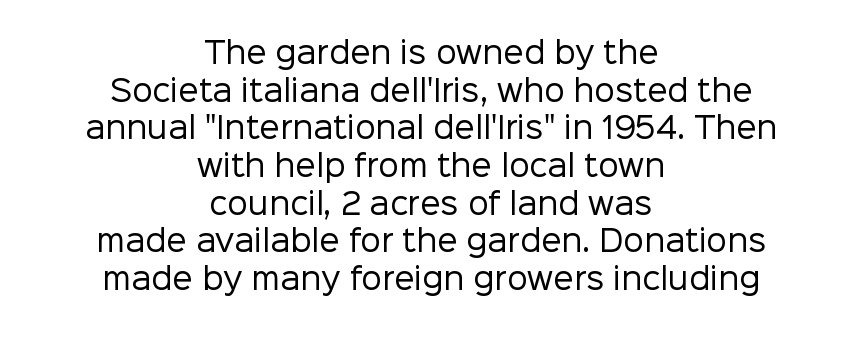
The image shows 29 px regular-weight sans-serif type, upright; set centered, normal line spacing (1.3x), normal letter spacing, not underlined; low stroke contrast and a medium x-height.
